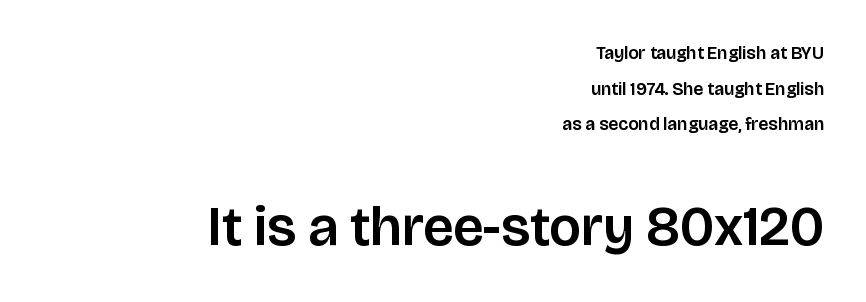
Q: Is the text italic (slanted)? A: No, it is upright.
Q: Is the typeface a serif or a sans-serif typeface? A: Sans-serif.
Q: Is the text underlined? A: No.
Q: How is the paragraph aligned? A: Right-aligned.
Q: Is the spacing between letters normal or unusually wide? A: Normal.
Q: Is the spacing between lines tight, normal or loose? A: Loose.
Q: Which block of text is set in a larger size, the first (top) or the second (bottom)? A: The second (bottom) one.
Q: Width (condensed, normal, or wide)? A: Normal.
Q: Stroke contrast? A: Low.
Q: x-height? A: Large.
Q: Monospaced? A: No.
